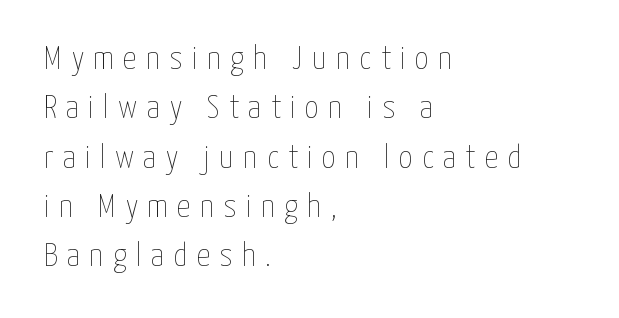
The image shows 34 px thin, condensed type, upright; set left-aligned, normal line spacing (1.45x), unusually wide letter spacing (+0.27 em), not underlined; low stroke contrast and a medium x-height.
